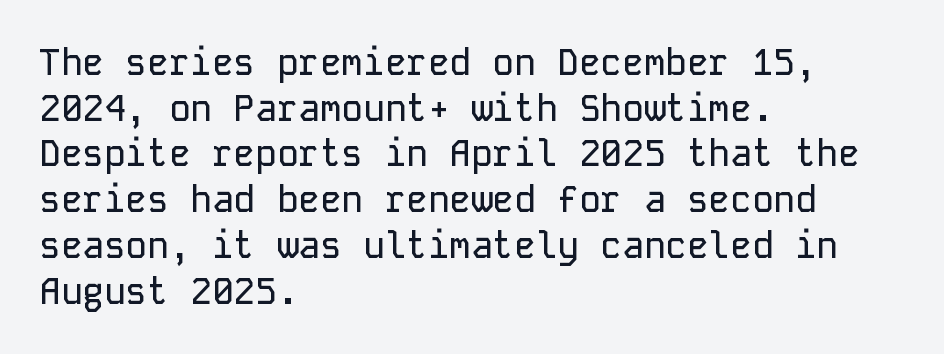
In terms of posture, this sample is upright. The space beneath each line is pristine and unruled. What kind of face is this? One without serifs — a sans. Note the uniform advance width — an 'i' takes as much space as an 'm'. Honestly, the row spacing looks completely unremarkable. The tracking reads as untouched default to a designer's eye.
